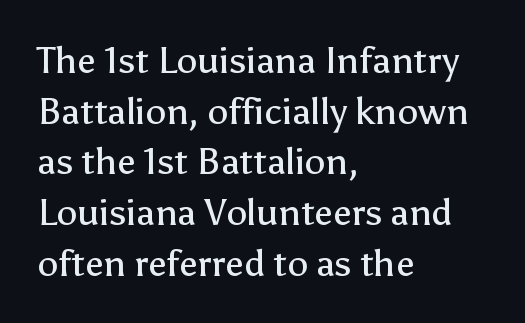
Q: Is the text bold? A: No.
Q: Is the text italic (slanted)? A: No, it is upright.
Q: Is the typeface a serif or a sans-serif typeface? A: Sans-serif.
Q: Is the text underlined? A: No.
Q: How is the paragraph aligned? A: Left-aligned.
Q: Is the spacing between letters normal or unusually wide? A: Normal.
Q: Is the spacing between lines tight, normal or loose? A: Normal.
Q: Width (condensed, normal, or wide)? A: Normal.
Q: Stroke contrast? A: Low.
Q: x-height? A: Medium.
Q: Monospaced? A: No.
